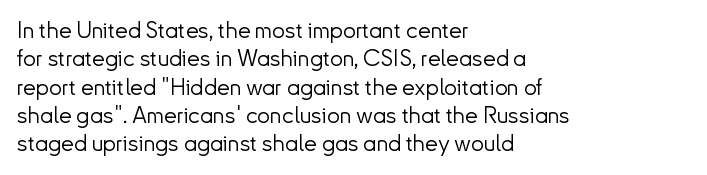
{"italic": "no", "bold": "no", "underline": "no", "align": "left", "line_spacing_ratio": 1.23, "letter_spacing": "normal", "letter_spacing_em": 0.0, "glyph_px": 23}
